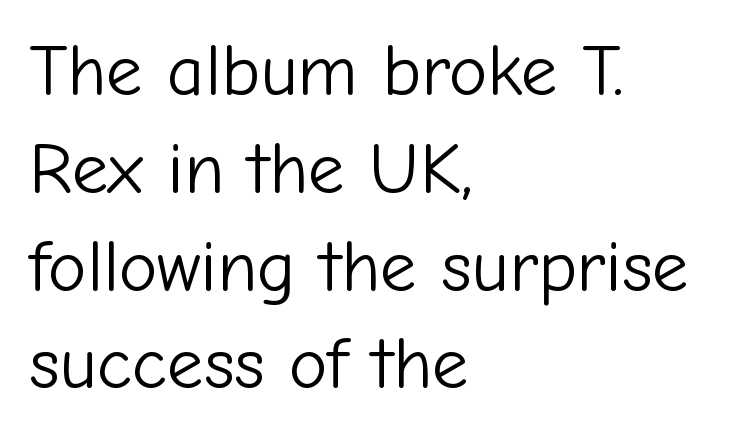
Every row of glyphs begins at an identical x-position on the left. In terms of letterspacing, this is plain default setting. Type without underlining. Evenly set lines give the paragraph a standard silhouette.
